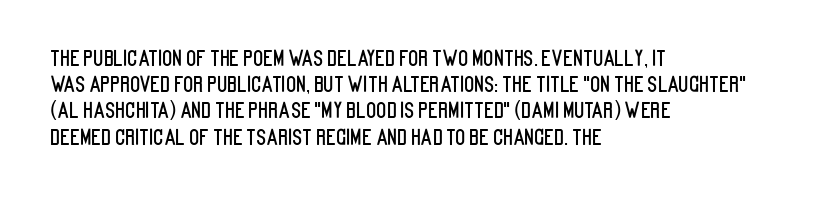
The image shows 21 px text type, upright; set left-aligned, normal line spacing (1.25x), normal letter spacing, not underlined.
